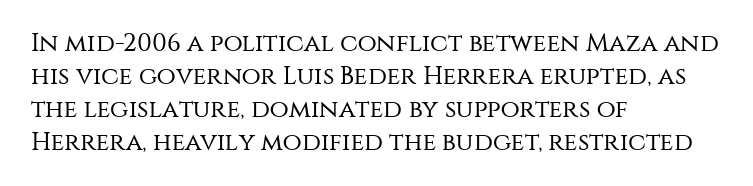
The image shows 25 px text type, upright; set left-aligned, normal line spacing (1.32x), normal letter spacing, not underlined.
